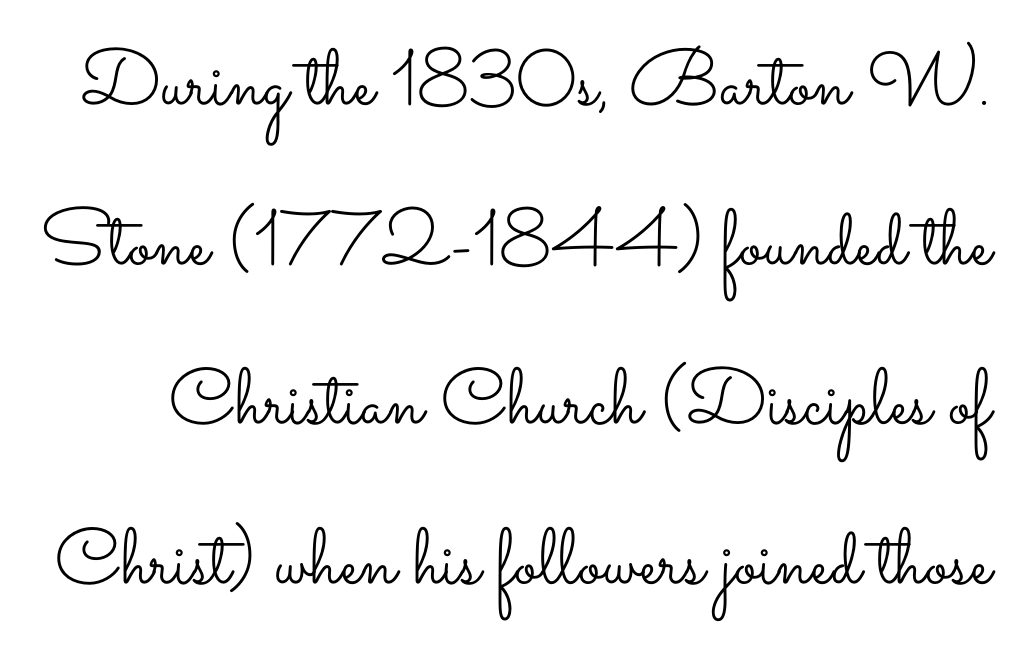
These lines are rendered in a variable-pitch font. Reading down the column, the eye jumps a long way to each next line. Only glyphs here, with clear space below each row.
